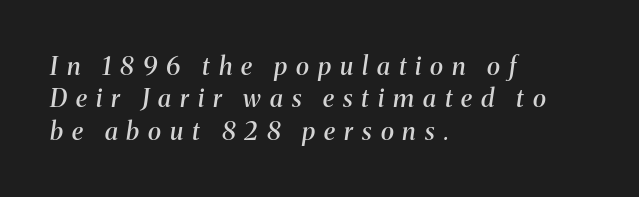
Q: Is the text bold? A: Semi-bold.
Q: Is the text italic (slanted)? A: Yes, it leans right by about 8 degrees.
Q: Is the text underlined? A: No.
Q: How is the paragraph aligned? A: Left-aligned.
Q: Is the spacing between letters normal or unusually wide? A: Unusually wide.
Q: Is the spacing between lines tight, normal or loose? A: Normal.
